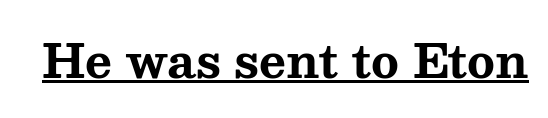
{"serif": "yes", "italic": "no", "bold": "yes", "weight": "bold", "width": "wide", "stroke_contrast": "medium", "x_height": "medium", "monospaced": "no", "underline": "yes", "letter_spacing": "normal", "letter_spacing_em": 0.0, "glyph_px": 46}
